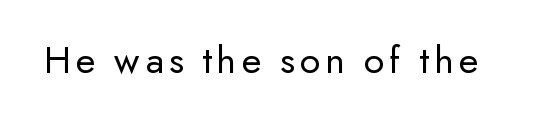
The image shows 40 px regular-weight sans-serif type, upright; set not underlined; low stroke contrast and a small x-height.
